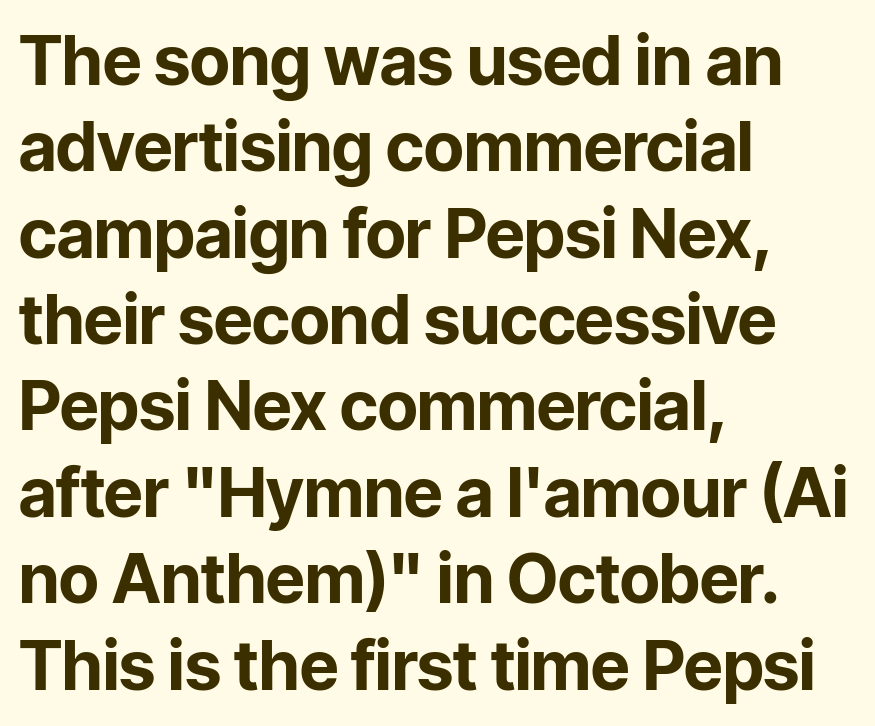
The image shows 68 px bold sans-serif type, upright; set left-aligned, normal line spacing (1.27x), normal letter spacing, not underlined; low stroke contrast and a medium x-height.
